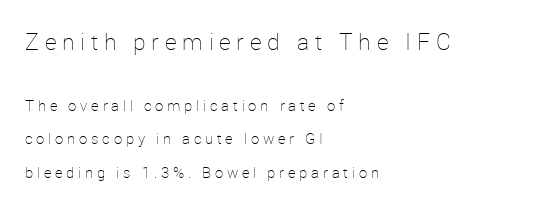
The image shows 23 px text type, upright; set left-aligned, loose line spacing (2.23x), unusually wide letter spacing (+0.25 em), not underlined; the first (top) block is 1.53x larger.
